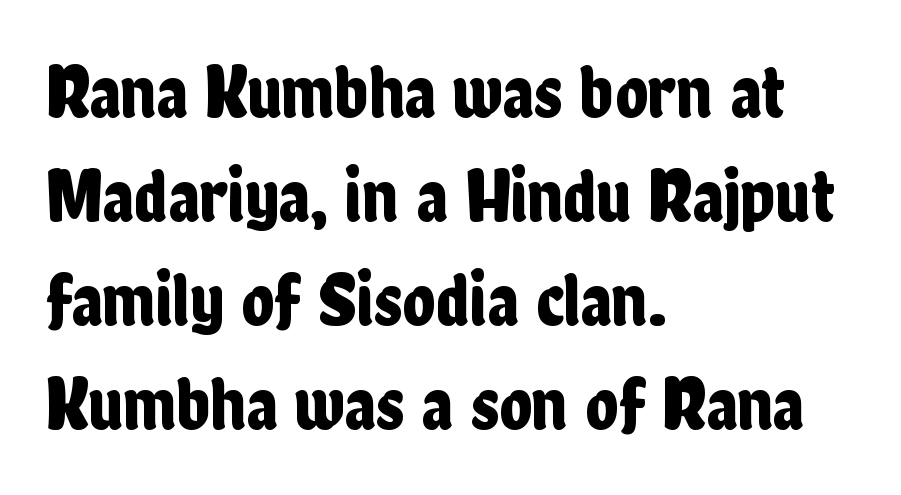
Teacher's note: observe the even left margin — that is flush-left alignment. Lines of text with bare space underneath. Looks like regular typesetting: each glyph gets only the width it needs. No extra tracking has been applied to these lines. These lines are composed in type without serifs.
